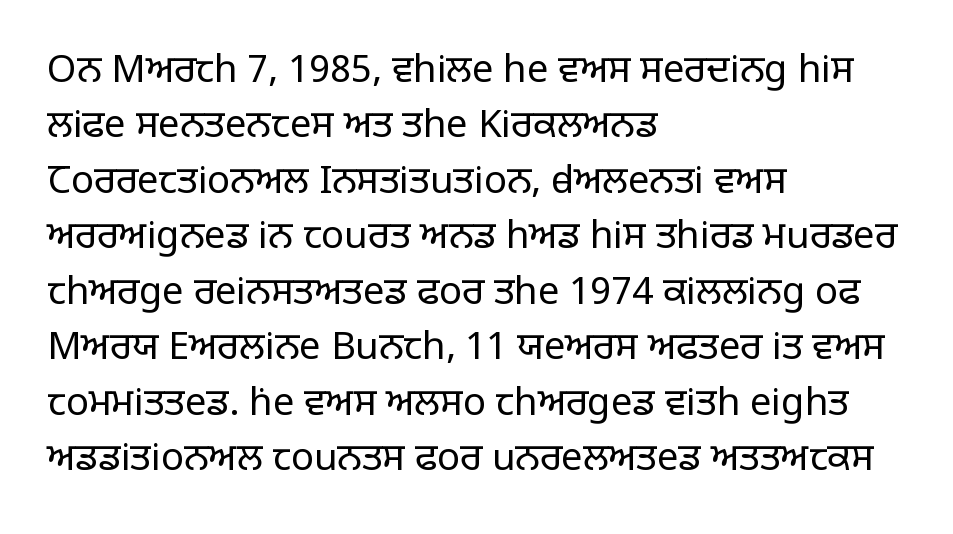
The image shows 38 px regular-weight sans-serif type, upright; set left-aligned, normal line spacing (1.46x), normal letter spacing, not underlined; low stroke contrast and a large x-height.
